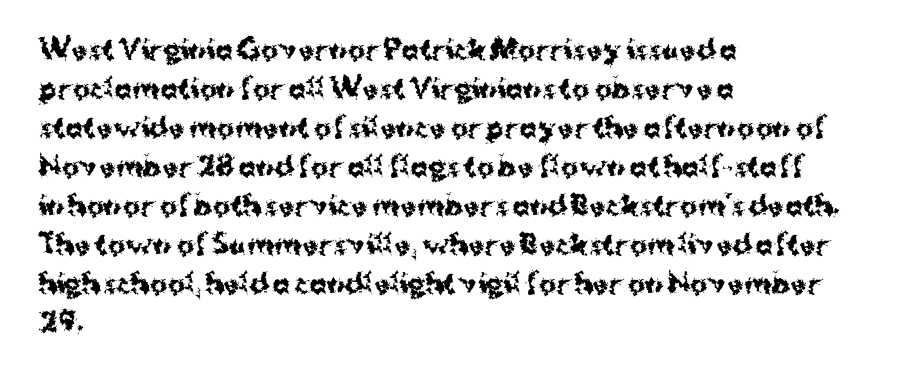
{"italic": "no", "bold": "yes", "underline": "no", "align": "left", "line_spacing": "normal", "line_spacing_ratio": 1.5, "letter_spacing": "normal", "letter_spacing_em": 0.0, "glyph_px": 26}
